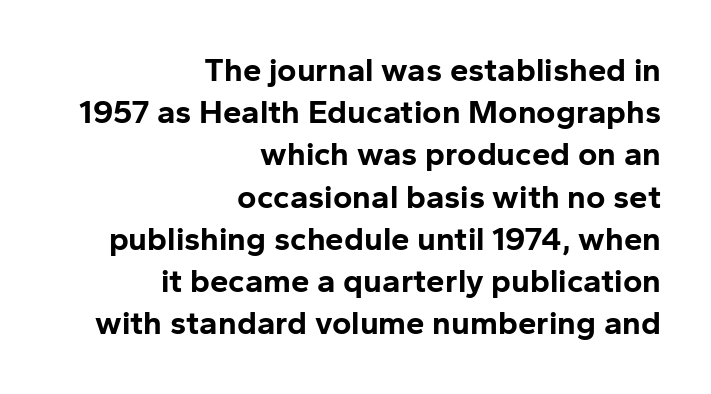
Q: Is the text bold? A: Yes.
Q: Is the text italic (slanted)? A: No, it is upright.
Q: Is the typeface a serif or a sans-serif typeface? A: Sans-serif.
Q: Is the text underlined? A: No.
Q: How is the paragraph aligned? A: Right-aligned.
Q: Is the spacing between letters normal or unusually wide? A: Normal.
Q: Is the spacing between lines tight, normal or loose? A: Normal.
Q: Width (condensed, normal, or wide)? A: Normal.
Q: Stroke contrast? A: Low.
Q: x-height? A: Medium.
Q: Monospaced? A: No.
